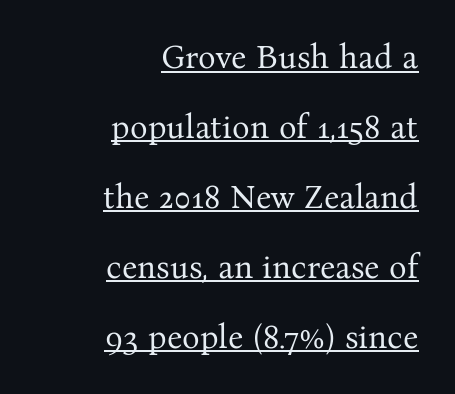
The rendering uses natural spacing where letterforms have individual widths. Is this a sans? No — the strokes have serifs. No extra tracking has been applied to these lines. Successive baselines arrive slowly, with a big drop between each. Stroke mass is kept to a normal reading level or below. The string is rendered with underlining switched on.
